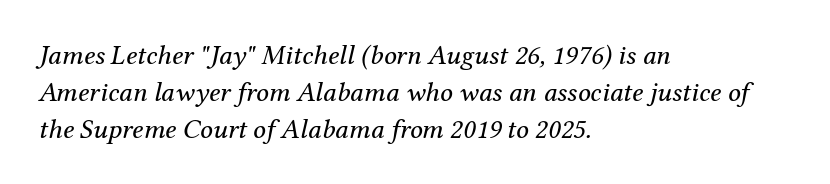
Q: Is the text bold? A: No.
Q: Is the text italic (slanted)? A: Yes, it leans right by about 12 degrees.
Q: Is the typeface a serif or a sans-serif typeface? A: Serif.
Q: Is the text underlined? A: No.
Q: How is the paragraph aligned? A: Left-aligned.
Q: Is the spacing between letters normal or unusually wide? A: Normal.
Q: Is the spacing between lines tight, normal or loose? A: Normal.
Q: Width (condensed, normal, or wide)? A: Normal.
Q: Stroke contrast? A: Medium.
Q: x-height? A: Medium.
Q: Monospaced? A: No.
